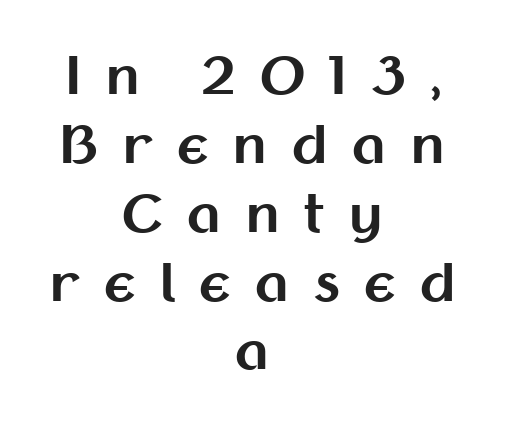
The gap between lines stays unmarked. Think of a printed novel: that variable character pitch is what you see here. The glyphs in this specimen are sans serif. It's the straight-up-and-down kind of type. Students, observe: this is what conventionally led text looks like.
